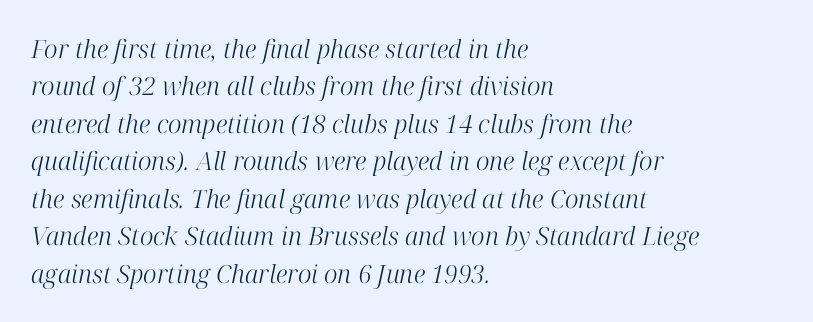
The image shows 25 px text type, italic (leaning right); set left-aligned, normal line spacing (1.5x), normal letter spacing, not underlined.
